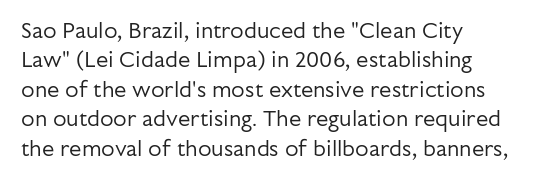
The image shows 22 px text type, upright; set left-aligned, normal line spacing (1.34x), normal letter spacing, not underlined.
